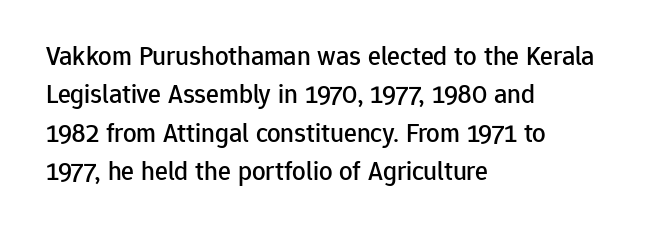
Compared with typical paragraphs, the rows here are spaced about the same. Posture: straight, roman, zero tilt. Inter-character spacing is left at the font's built-in metrics. The space beneath each line is pristine and unruled. The compositor pushed each line to the left boundary.
